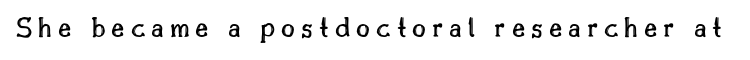
{"italic": "no", "width": "normal", "x_height": "small", "monospaced": "no", "underline": "no", "letter_spacing": "wide", "letter_spacing_em": 0.2, "glyph_px": 30}
